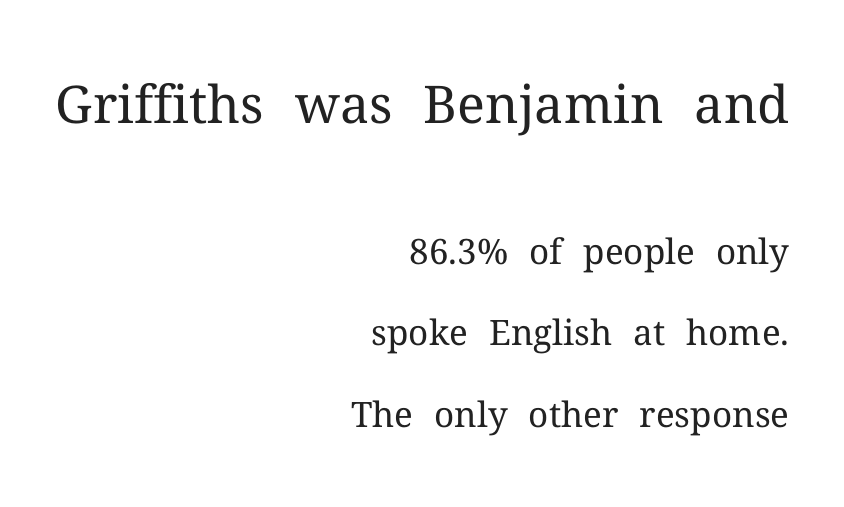
Q: Is the text bold? A: No.
Q: Is the text italic (slanted)? A: No, it is upright.
Q: Is the typeface a serif or a sans-serif typeface? A: Serif.
Q: Is the text underlined? A: No.
Q: How is the paragraph aligned? A: Right-aligned.
Q: Is the spacing between letters normal or unusually wide? A: Normal.
Q: Is the spacing between lines tight, normal or loose? A: Loose.
Q: Which block of text is set in a larger size, the first (top) or the second (bottom)? A: The first (top) one.
Q: Width (condensed, normal, or wide)? A: Normal.
Q: Stroke contrast? A: Medium.
Q: x-height? A: Medium.
Q: Monospaced? A: No.
